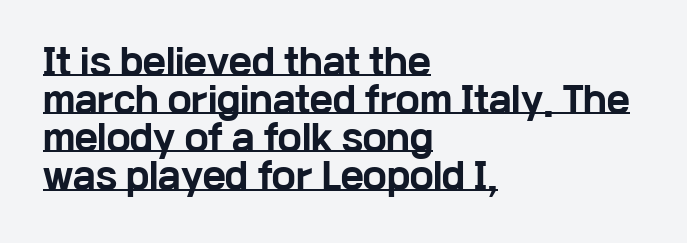
The image shows 35 px bold, wide sans-serif type, upright; set left-aligned, tight line spacing (1.09x), normal letter spacing, underlined; low stroke contrast and a medium x-height.
